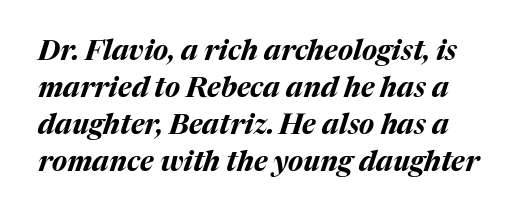
On the weight axis this lands at bold, roughly 700. Do the characters align in a grid? No, the font is proportional. Looking at the ascenders, they clearly lean. The area under the type is left untouched. Regular leading. In terms of letterspacing, this is plain default setting.
